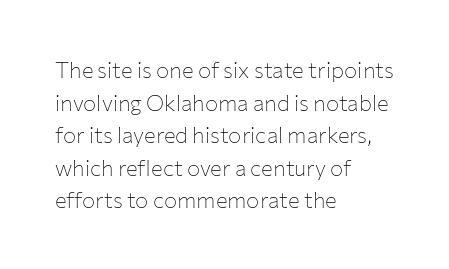
Q: Is the text bold? A: No.
Q: Is the text italic (slanted)? A: No, it is upright.
Q: Is the text underlined? A: No.
Q: How is the paragraph aligned? A: Left-aligned.
Q: Is the spacing between letters normal or unusually wide? A: Normal.
Q: Is the spacing between lines tight, normal or loose? A: Normal.
